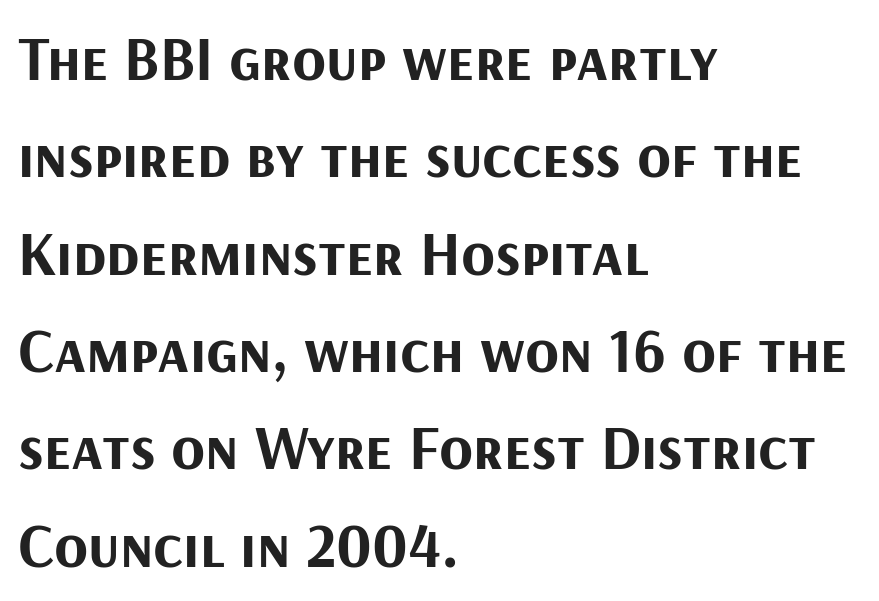
You could call the tracking neutral — neither tight nor loose. A dark, heavy texture on the line: the type is bold. Classification — sans serif. Horizontally, the lines are justified to the leading edge only. These lines were composed using upright roman letters. The letters advance in unequal steps, a hallmark of proportional type.
